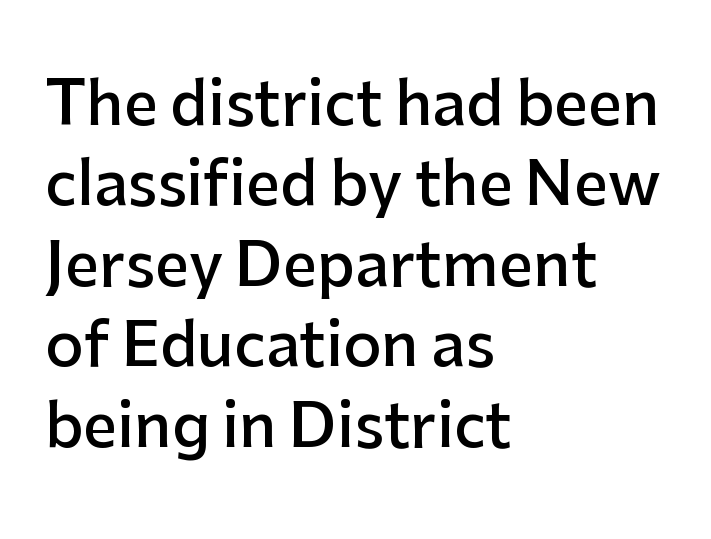
Q: Is the text bold? A: Semi-bold.
Q: Is the text italic (slanted)? A: No, it is upright.
Q: Is the typeface a serif or a sans-serif typeface? A: Sans-serif.
Q: Is the text underlined? A: No.
Q: How is the paragraph aligned? A: Left-aligned.
Q: Is the spacing between letters normal or unusually wide? A: Normal.
Q: Is the spacing between lines tight, normal or loose? A: Normal.
Q: Width (condensed, normal, or wide)? A: Normal.
Q: Stroke contrast? A: Low.
Q: x-height? A: Medium.
Q: Monospaced? A: No.
